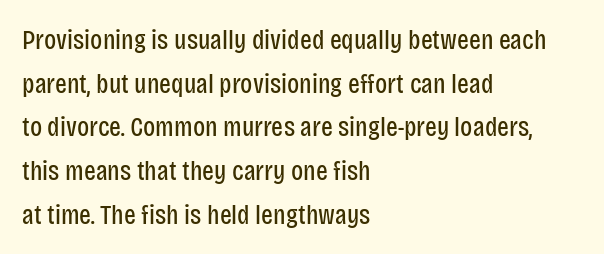
Q: Is the text bold? A: No.
Q: Is the text italic (slanted)? A: No, it is upright.
Q: Is the typeface a serif or a sans-serif typeface? A: Sans-serif.
Q: Is the text underlined? A: No.
Q: How is the paragraph aligned? A: Left-aligned.
Q: Is the spacing between letters normal or unusually wide? A: Normal.
Q: Is the spacing between lines tight, normal or loose? A: Normal.
Q: Width (condensed, normal, or wide)? A: Condensed.
Q: Stroke contrast? A: Low.
Q: x-height? A: Large.
Q: Monospaced? A: No.
